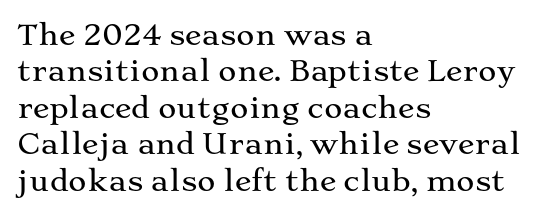
Visually the block forms a straight wall on the left and a jagged coastline on the right. When letters stand straight like this, we call the style roman or upright. There is no visible air inserted between adjacent glyphs. Do the characters align in a grid? No, the font is proportional. Classification — serif. Horizontal bands of white between lines are of average thickness.
